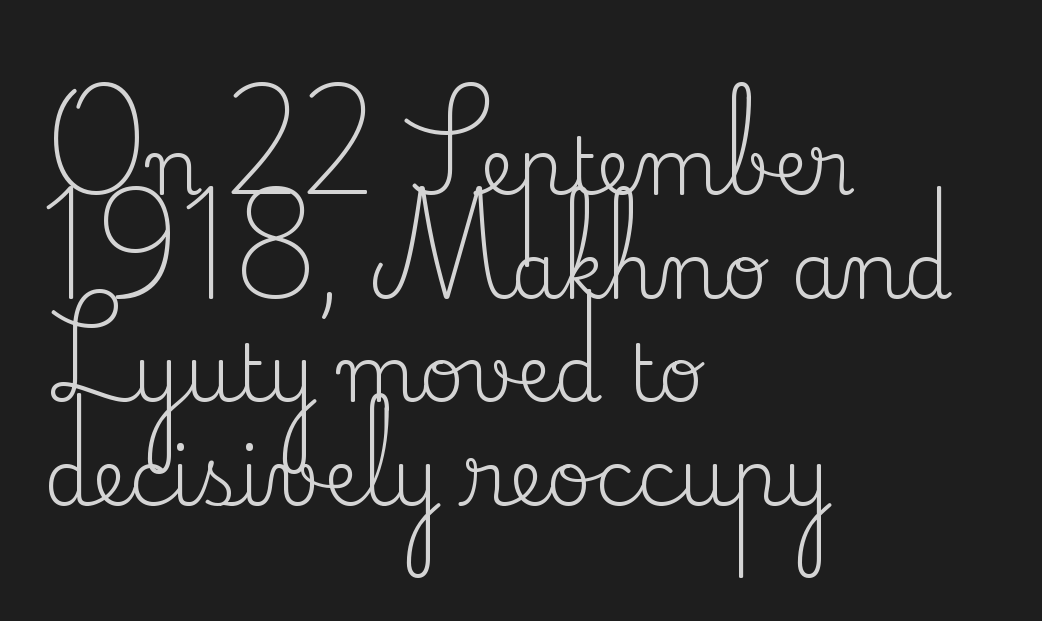
{"serif": "yes", "italic": "no", "bold": "no", "weight": "regular", "width": "normal", "stroke_contrast": "medium", "x_height": "small", "monospaced": "no", "underline": "no", "align": "left", "line_spacing": "normal", "line_spacing_ratio": 1.33, "letter_spacing": "normal", "letter_spacing_em": 0.0, "glyph_px": 78}
